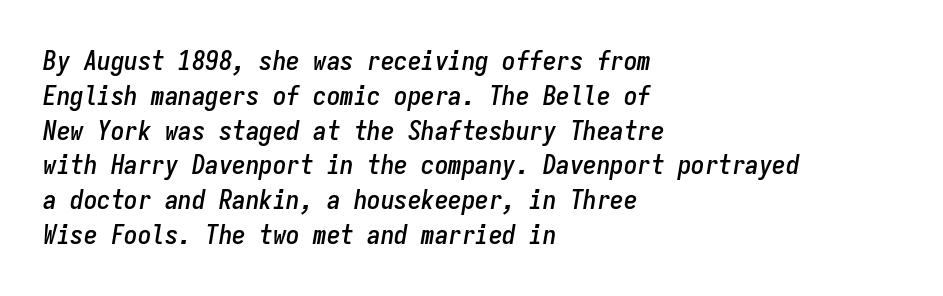
Q: Is the text italic (slanted)? A: Yes, it leans right by about 9 degrees.
Q: Is the text underlined? A: No.
Q: How is the paragraph aligned? A: Left-aligned.
Q: Is the spacing between letters normal or unusually wide? A: Normal.
Q: Is the spacing between lines tight, normal or loose? A: Normal.
